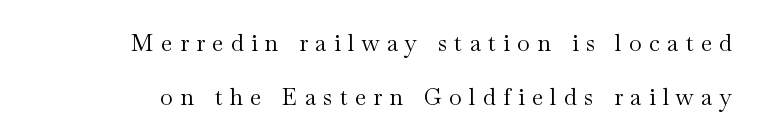
The image shows 23 px text type, upright; set loose line spacing (2.34x), unusually wide letter spacing (+0.32 em), not underlined.
